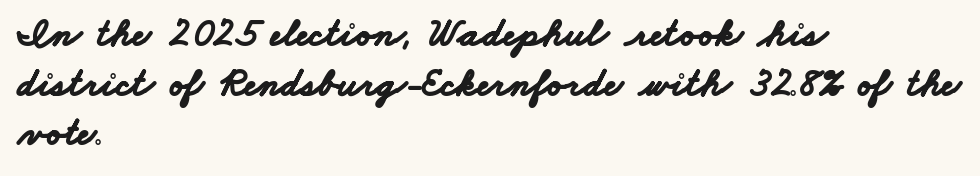
You can tell from the bare stems that sans-serif type was used. Here the designer chose a conventional face with non-uniform glyph widths. Typeset ragged right — the left edge is the straight one. Beneath every word, the page is bare. Inter-character spacing is left at the font's built-in metrics.
